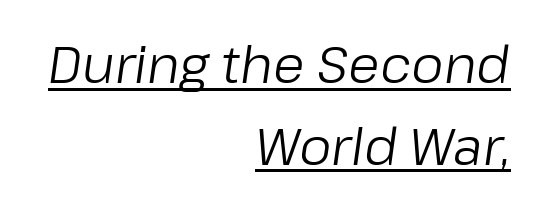
{"italic": "yes", "lean": "right", "slant_degrees": 8, "bold": "no", "weight": "regular", "width": "normal", "stroke_contrast": "low", "x_height": "medium", "monospaced": "no", "underline": "yes", "align": "right", "line_spacing": "normal", "line_spacing_ratio": 1.6, "letter_spacing": "normal", "letter_spacing_em": 0.0, "glyph_px": 51}
